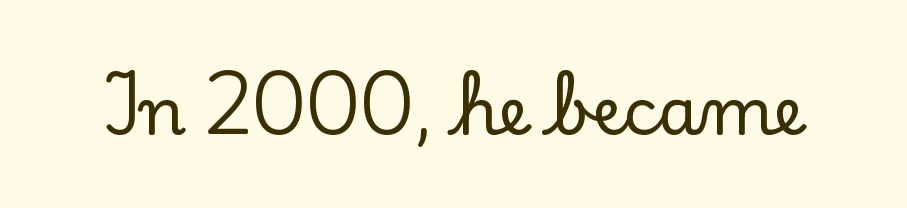
Q: Is the text italic (slanted)? A: No, it is upright.
Q: Is the typeface a serif or a sans-serif typeface? A: Serif.
Q: Is the text underlined? A: No.
Q: Is the spacing between letters normal or unusually wide? A: Normal.
Q: Width (condensed, normal, or wide)? A: Normal.
Q: Stroke contrast? A: Low.
Q: x-height? A: Small.
Q: Monospaced? A: No.
